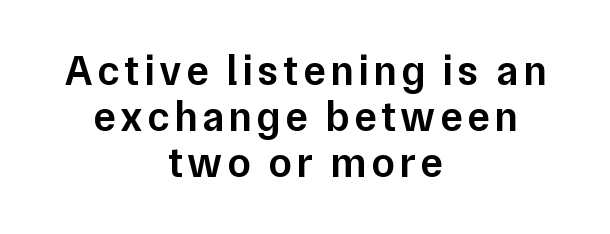
Q: Is the text bold? A: Semi-bold.
Q: Is the text italic (slanted)? A: No, it is upright.
Q: Is the typeface a serif or a sans-serif typeface? A: Sans-serif.
Q: Is the text underlined? A: No.
Q: How is the paragraph aligned? A: Centered.
Q: Is the spacing between lines tight, normal or loose? A: Tight.
Q: Width (condensed, normal, or wide)? A: Normal.
Q: Stroke contrast? A: Low.
Q: x-height? A: Medium.
Q: Monospaced? A: No.
